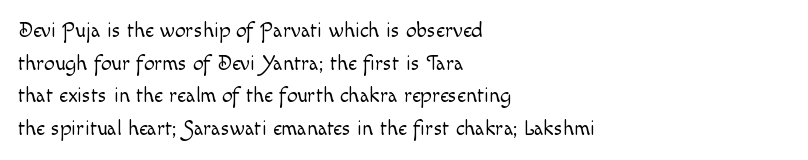
The axis of the letterforms is exactly vertical. Here the glyphs are tracked normally, forming tight word shapes. Descenders hang freely into open space. Line beginnings align vertically; line endings do not. The rows are spaced the way most documents space them.
